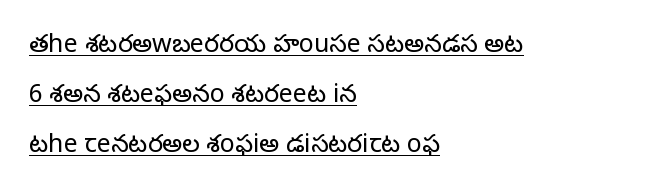
The image shows 25 px text type, upright; set left-aligned, loose line spacing (2.0x), normal letter spacing, underlined.
